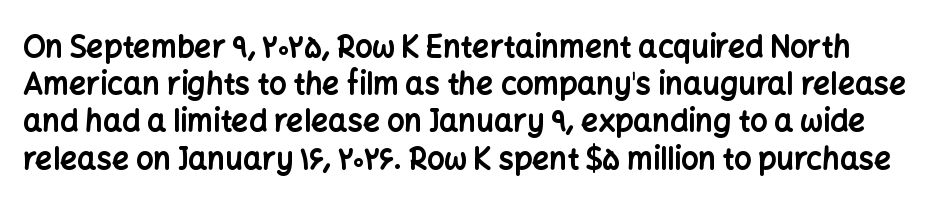
The image shows 30 px bold sans-serif type, upright; set line spacing 1.24x, normal letter spacing, not underlined; low stroke contrast and a medium x-height.
